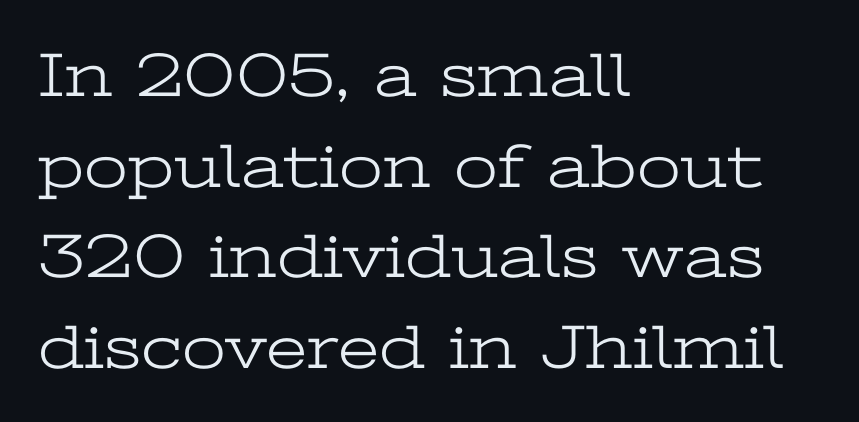
{"serif": "yes", "italic": "no", "bold": "no", "weight": "light", "width": "wide", "stroke_contrast": "low", "x_height": "medium", "monospaced": "no", "underline": "no", "align": "left", "line_spacing": "normal", "line_spacing_ratio": 1.44, "letter_spacing": "normal", "letter_spacing_em": 0.0, "glyph_px": 63}
